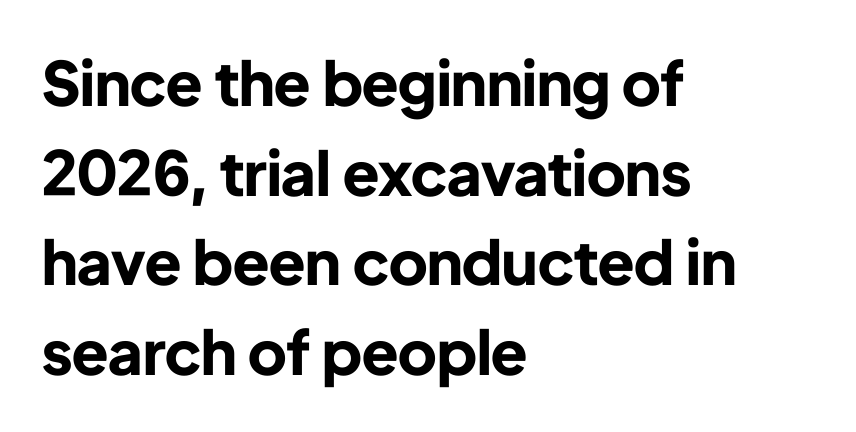
{"serif": "no", "italic": "no", "bold": "yes", "weight": "bold", "width": "normal", "stroke_contrast": "low", "x_height": "medium", "monospaced": "no", "underline": "no", "align": "left", "line_spacing": "normal", "line_spacing_ratio": 1.47, "letter_spacing": "normal", "letter_spacing_em": 0.0, "glyph_px": 61}
